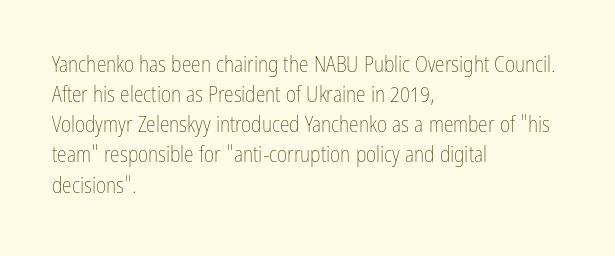
Q: Is the text bold? A: No.
Q: Is the text italic (slanted)? A: No, it is upright.
Q: Is the text underlined? A: No.
Q: How is the paragraph aligned? A: Left-aligned.
Q: Is the spacing between letters normal or unusually wide? A: Normal.
Q: Is the spacing between lines tight, normal or loose? A: Normal.
